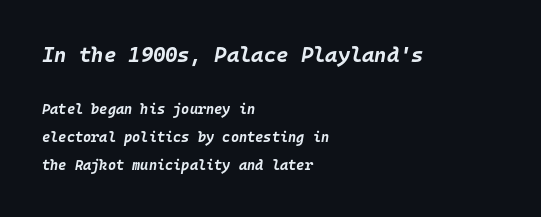
Vertical spacing — loose. The characters look thick and weighty, a clear bold. What stands out about the letter spacing? Nothing — it is the standard amount. The strip under each line holds only bare page. Whoever set this made the first block the dominant, larger element. These lines stack with their left ends in a neat column.
